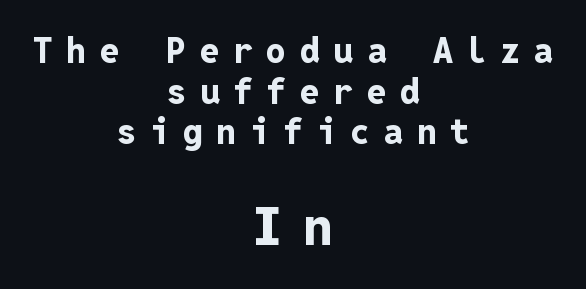
{"serif": "no", "italic": "no", "bold": "yes", "weight": "bold", "width": "normal", "stroke_contrast": "low", "x_height": "medium", "monospaced": "yes", "underline": "no", "align": "center", "line_spacing_ratio": 1.16, "letter_spacing": "wide", "letter_spacing_em": 0.39, "larger_block": "second", "size_ratio": 1.51, "glyph_px": 53}
